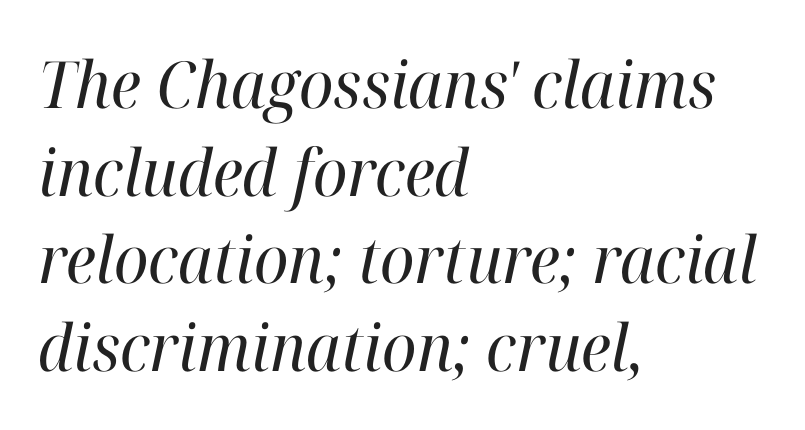
The image shows 65 px regular-weight serif type, italic (leaning right); set left-aligned, normal line spacing (1.35x), normal letter spacing, not underlined; high stroke contrast and a medium x-height.
